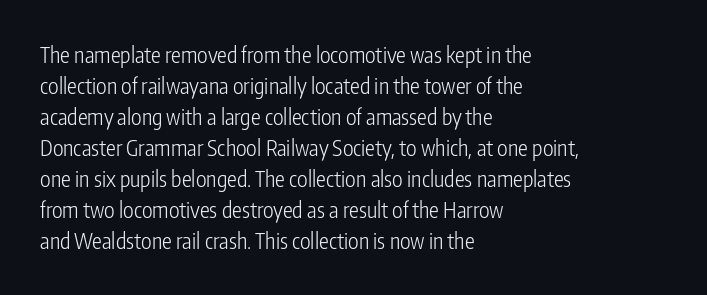
The image shows 22 px text type, upright; set left-aligned, normal line spacing (1.41x), normal letter spacing, not underlined.
